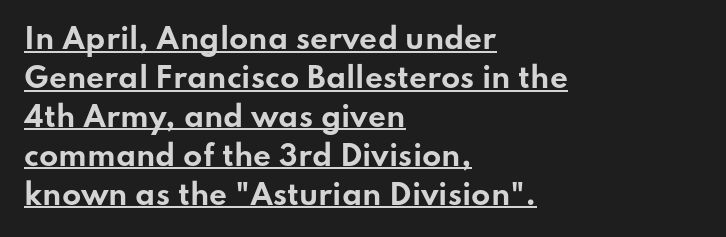
Serifs: no, the terminals of the letterforms are clean. The specimen reads as upright at a glance. Rows of type keep a routine distance in the vertical direction. Heft: maximum for text — a bold. The tracking reads as untouched default to a designer's eye.
